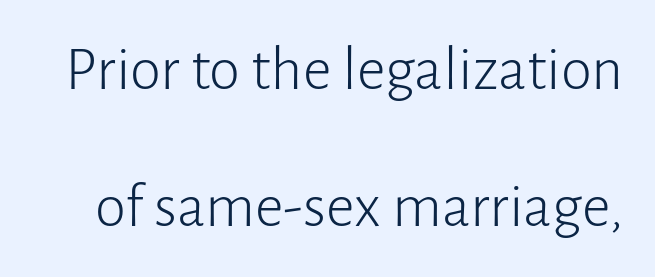
The glyphs are unaccompanied by any horizontal stroke below them. Varying glyph widths throughout — classic text-font behaviour. Typographically, this falls in the sans-serif category. This sample uses plain, unmodified letter spacing.
